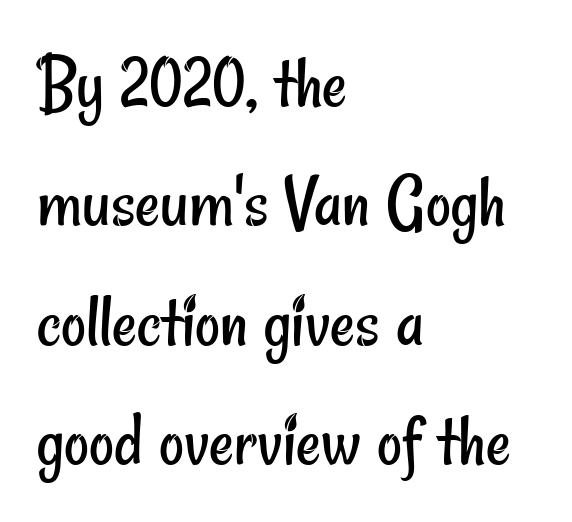
This reads as an unemphasized weight, regular at the heaviest. The rendering shows plain stroke endings on the letterforms — a sans-serif design. Clear beneath every line of the passage. Which margin do the lines hug? The left one — the right edge is uneven.
